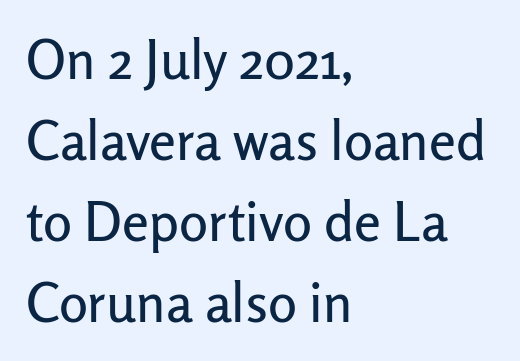
The image shows 54 px sans-serif type, upright; set left-aligned, normal line spacing (1.5x), normal letter spacing, not underlined; low stroke contrast and a medium x-height.
